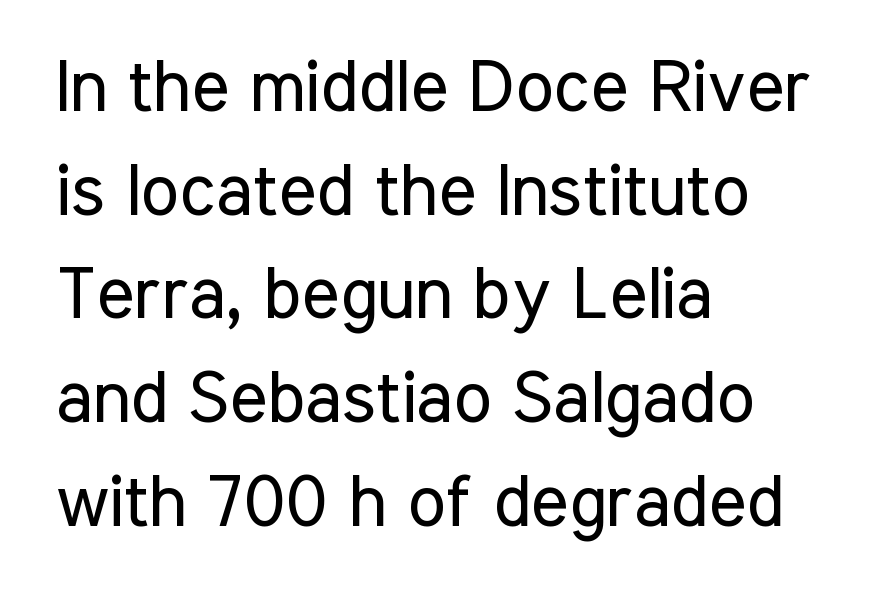
The image shows 72 px regular-weight, condensed sans-serif type, upright; set left-aligned, normal line spacing (1.44x), normal letter spacing, not underlined; low stroke contrast and a medium x-height.
